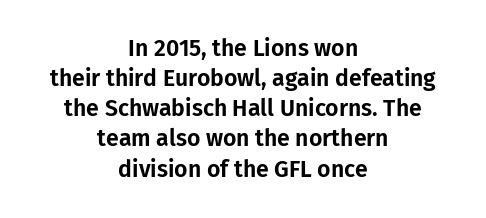
Q: Is the text italic (slanted)? A: No, it is upright.
Q: Is the text underlined? A: No.
Q: How is the paragraph aligned? A: Centered.
Q: Is the spacing between letters normal or unusually wide? A: Normal.
Q: Is the spacing between lines tight, normal or loose? A: Normal.
